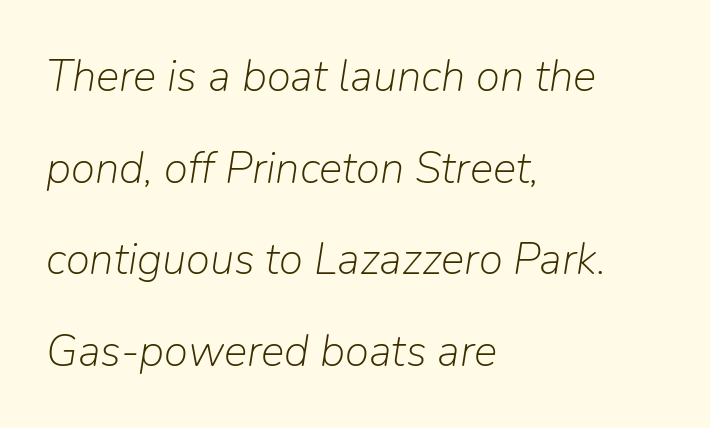
The paragraph shown leans on its left margin. Varying glyph widths throughout — classic text-font behaviour. The face used here is rendered with its standard letterfit. Quick note: italic. Is the type heavy? It reads as light-to-regular instead. The block of text is sparse from top to bottom, with ample space between rows.
